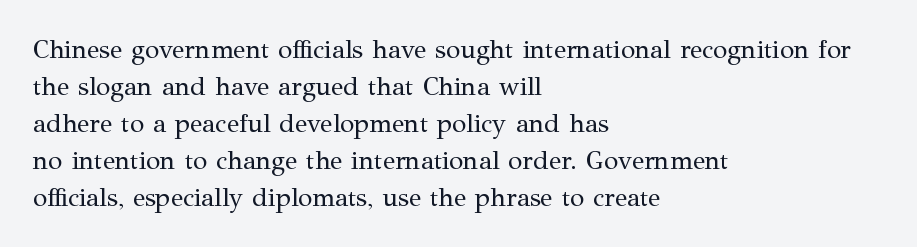
Rule under the text: the space is simply empty. The tracking reads as untouched default to a designer's eye. Compared with a typical body face, this is equally light or lighter still. A student would call this left alignment; a typographer would say flush left, rag right. The rows are spaced the way most documents space them.
